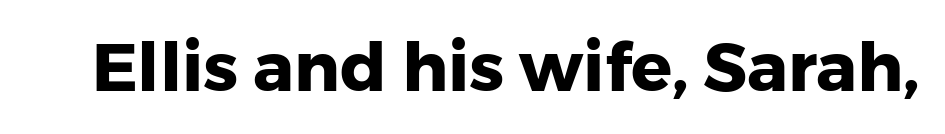
{"serif": "no", "italic": "no", "bold": "yes", "weight": "heavy", "width": "normal", "stroke_contrast": "low", "x_height": "medium", "monospaced": "no", "underline": "no", "letter_spacing": "normal", "letter_spacing_em": 0.0, "glyph_px": 68}
